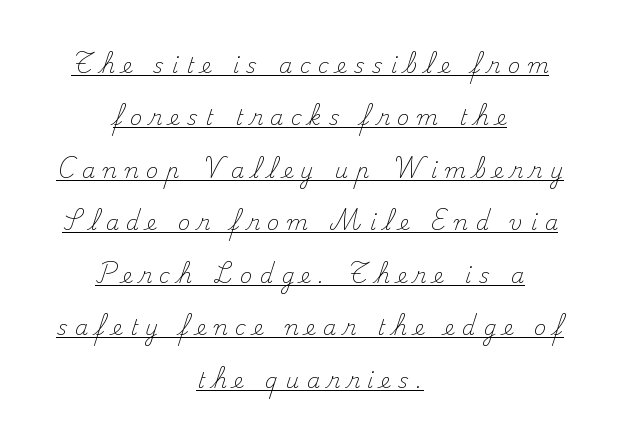
The image shows 21 px text type; set centered, loose line spacing (2.5x), unusually wide letter spacing (+0.36 em), underlined.
